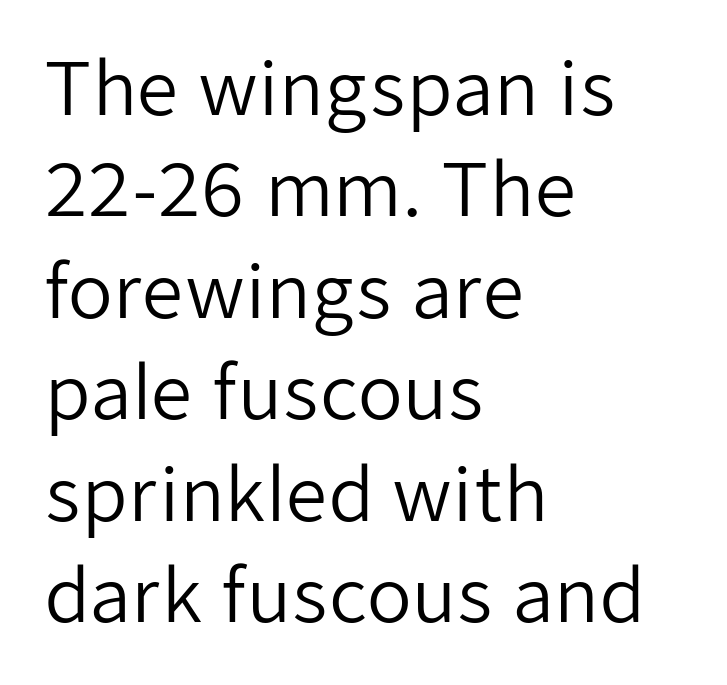
Q: Is the text bold? A: No.
Q: Is the text italic (slanted)? A: No, it is upright.
Q: Is the typeface a serif or a sans-serif typeface? A: Sans-serif.
Q: Is the text underlined? A: No.
Q: How is the paragraph aligned? A: Left-aligned.
Q: Is the spacing between letters normal or unusually wide? A: Normal.
Q: Is the spacing between lines tight, normal or loose? A: Normal.
Q: Width (condensed, normal, or wide)? A: Normal.
Q: Stroke contrast? A: Low.
Q: x-height? A: Medium.
Q: Monospaced? A: No.
